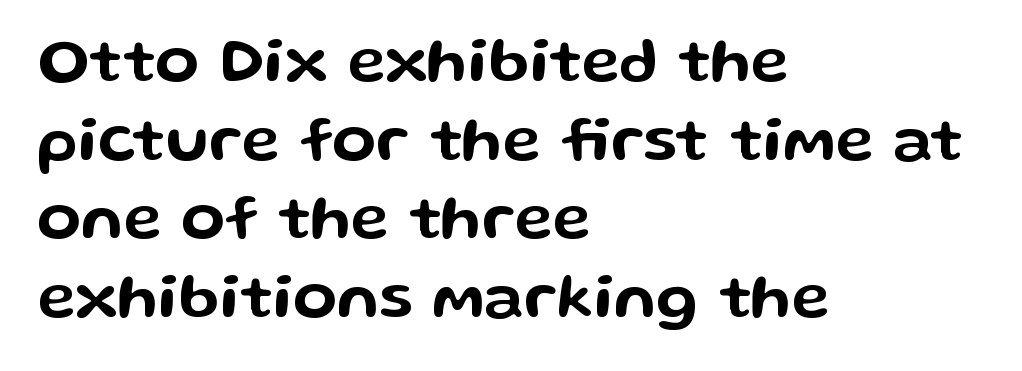
Q: Is the text italic (slanted)? A: No, it is upright.
Q: Is the typeface a serif or a sans-serif typeface? A: Sans-serif.
Q: Is the text underlined? A: No.
Q: How is the paragraph aligned? A: Left-aligned.
Q: Is the spacing between letters normal or unusually wide? A: Normal.
Q: Width (condensed, normal, or wide)? A: Wide.
Q: Stroke contrast? A: Low.
Q: x-height? A: Medium.
Q: Monospaced? A: No.
